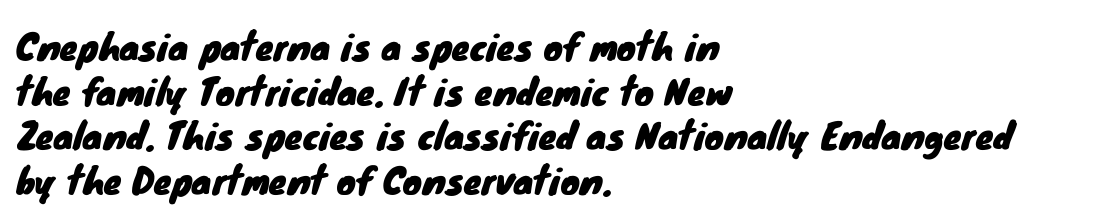
{"serif": "no", "width": "normal", "stroke_contrast": "low", "x_height": "small", "monospaced": "no", "underline": "no", "align": "left", "line_spacing_ratio": 1.24, "letter_spacing": "normal", "letter_spacing_em": 0.0, "glyph_px": 36}
